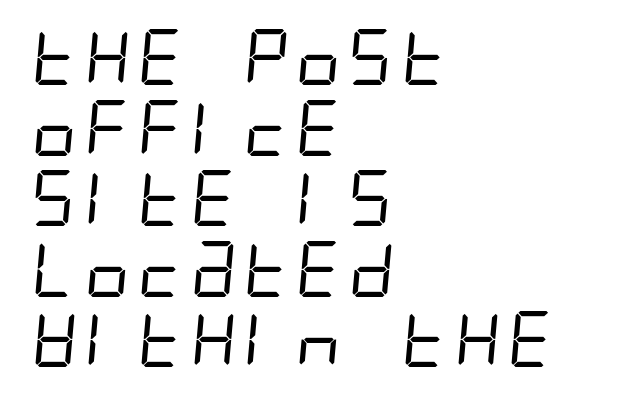
{"serif": "no", "bold": "no", "weight": "regular", "width": "condensed", "stroke_contrast": "low", "x_height": "large", "underline": "no", "align": "left", "line_spacing": "normal", "line_spacing_ratio": 1.26, "letter_spacing": "normal", "letter_spacing_em": 0.0, "glyph_px": 56}
